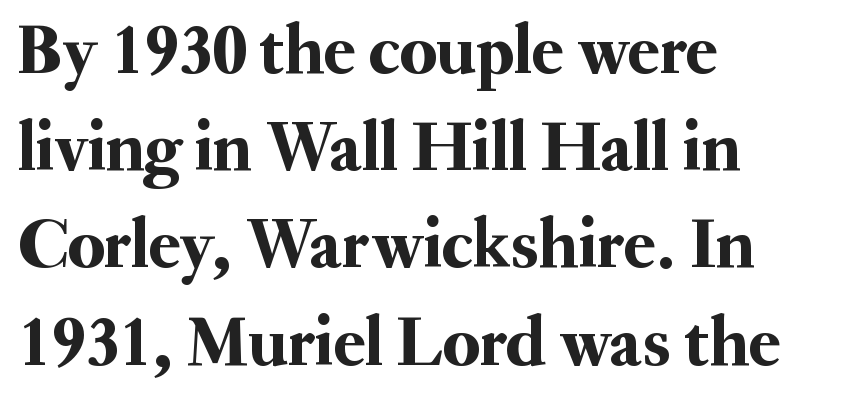
Each letter keeps its own natural width here, so spacing adapts to shape. The foot of each line stays bare and open. In CSS terms this would be text-align: left. These lines sit exactly where default settings would place them.
